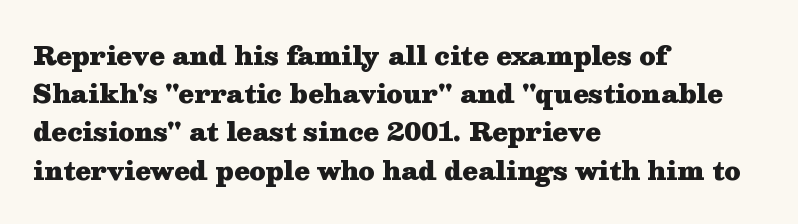
Q: Is the text bold? A: Yes.
Q: Is the text italic (slanted)? A: No, it is upright.
Q: Is the text underlined? A: No.
Q: How is the paragraph aligned? A: Left-aligned.
Q: Is the spacing between letters normal or unusually wide? A: Normal.
Q: Is the spacing between lines tight, normal or loose? A: Normal.
